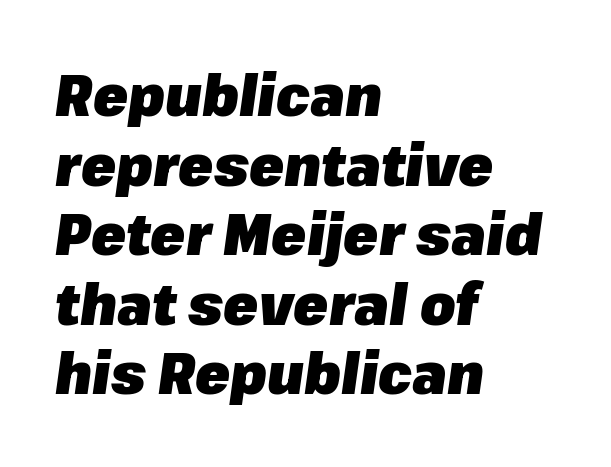
{"italic": "yes", "lean": "right", "slant_degrees": 8, "bold": "yes", "weight": "heavy", "width": "normal", "stroke_contrast": "low", "x_height": "medium", "monospaced": "no", "underline": "no", "align": "left", "line_spacing_ratio": 1.22, "letter_spacing": "normal", "letter_spacing_em": 0.0, "glyph_px": 57}
